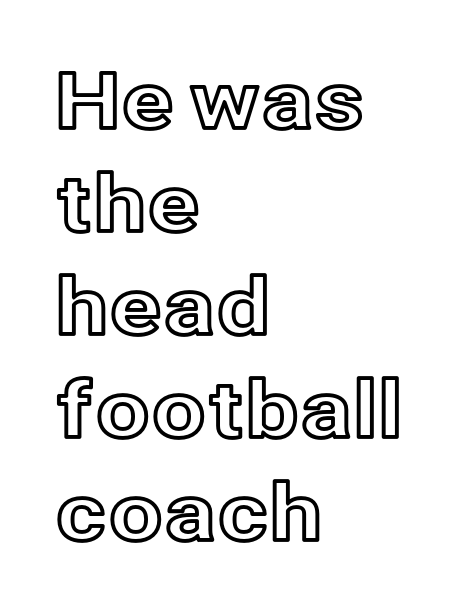
{"italic": "no", "width": "normal", "x_height": "medium", "monospaced": "no", "underline": "no", "align": "left", "line_spacing": "normal", "line_spacing_ratio": 1.32, "letter_spacing": "normal", "letter_spacing_em": 0.0, "glyph_px": 78}
